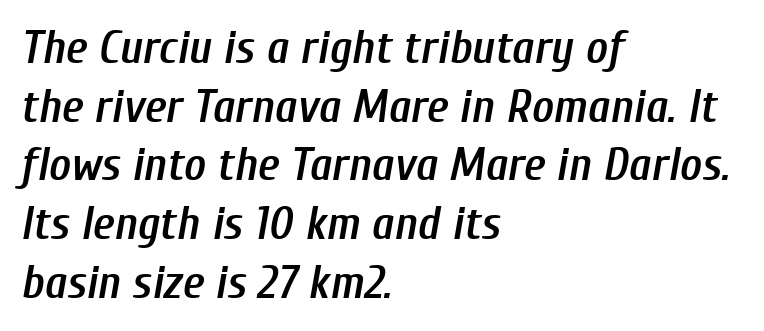
{"italic": "yes", "lean": "right", "slant_degrees": 10, "bold": "semi", "weight": "semibold", "width": "condensed", "stroke_contrast": "low", "x_height": "medium", "monospaced": "no", "underline": "no", "align": "left", "line_spacing": "normal", "line_spacing_ratio": 1.25, "letter_spacing": "normal", "letter_spacing_em": 0.0, "glyph_px": 47}
